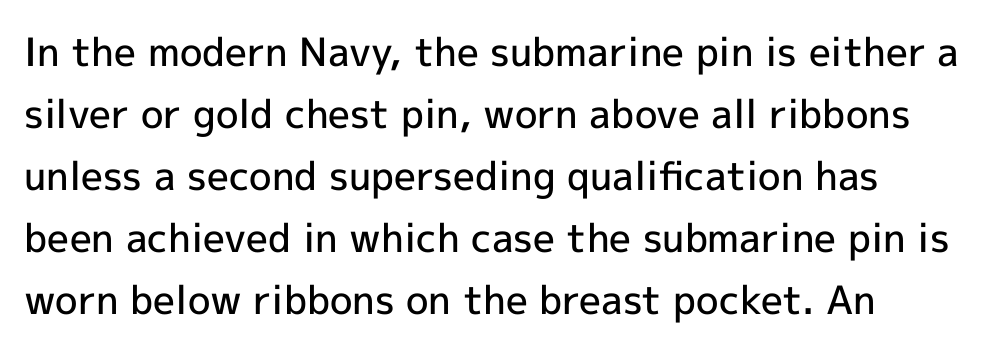
Q: Is the text bold? A: Semi-bold.
Q: Is the text italic (slanted)? A: No, it is upright.
Q: Is the typeface a serif or a sans-serif typeface? A: Sans-serif.
Q: Is the text underlined? A: No.
Q: How is the paragraph aligned? A: Left-aligned.
Q: Is the spacing between letters normal or unusually wide? A: Normal.
Q: Is the spacing between lines tight, normal or loose? A: Normal.
Q: Width (condensed, normal, or wide)? A: Normal.
Q: x-height? A: Medium.
Q: Monospaced? A: No.
